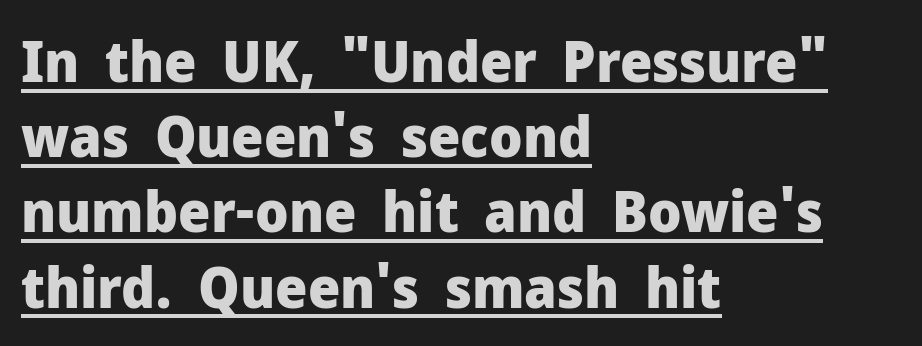
The image shows 57 px heavy sans-serif type, upright; set left-aligned, normal line spacing (1.32x), normal letter spacing, underlined; low stroke contrast and a medium x-height.
